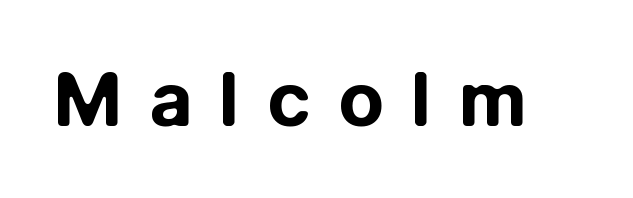
{"serif": "no", "italic": "no", "bold": "yes", "weight": "bold", "width": "normal", "stroke_contrast": "low", "x_height": "medium", "monospaced": "no", "underline": "no", "letter_spacing": "wide", "letter_spacing_em": 0.36, "glyph_px": 75}
